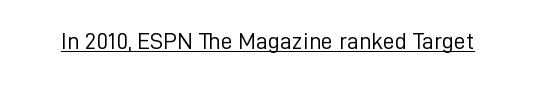
{"italic": "no", "bold": "no", "underline": "yes", "letter_spacing": "normal", "letter_spacing_em": 0.0, "glyph_px": 24}
